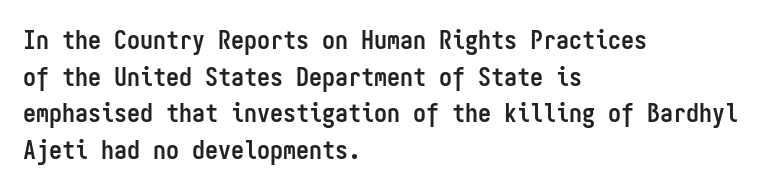
The image shows 26 px bold type, upright; set left-aligned, normal line spacing (1.41x), normal letter spacing, not underlined.
